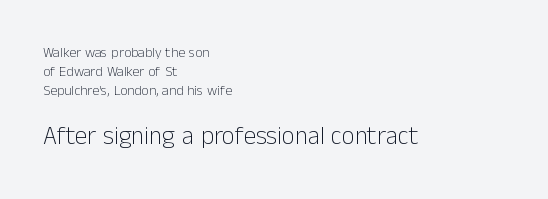
This sample uses an upright cut, with every glyph sitting square on the baseline. Does the copy run flush right? No — it runs flush left. In this sample the second text group is rendered at the bigger scale. Vertically, the passage feels balanced, rows spaced as you'd expect.
